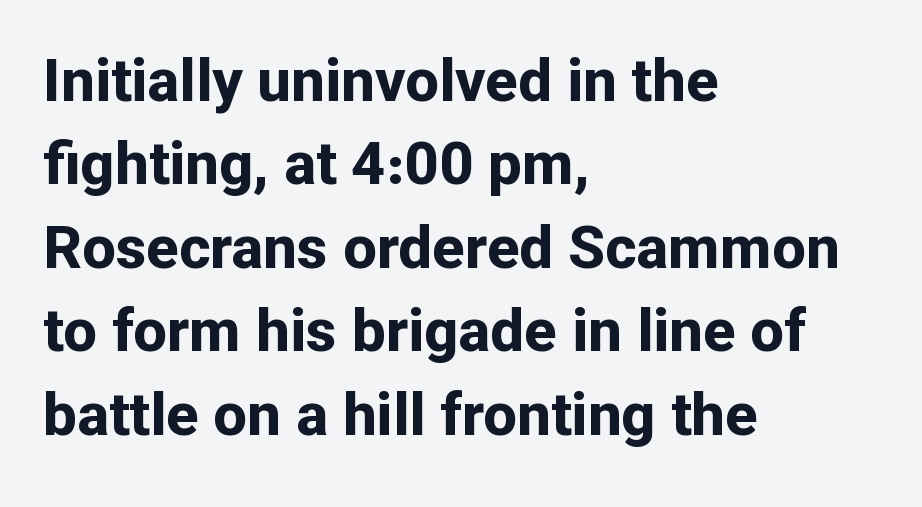
The image shows 60 px bold sans-serif type, upright; set left-aligned, normal line spacing (1.39x), normal letter spacing, not underlined; low stroke contrast and a medium x-height.
